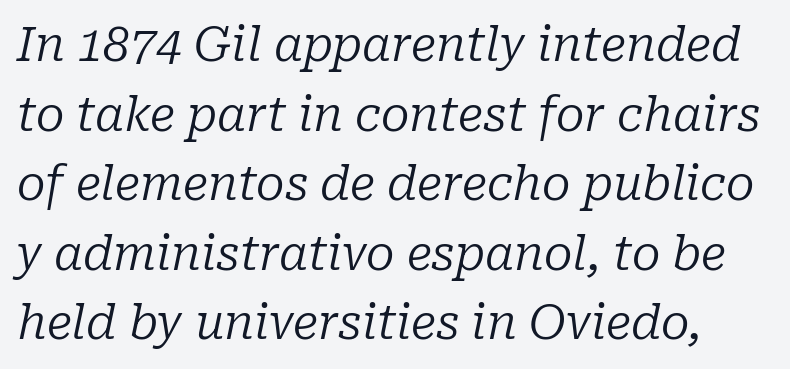
{"serif": "yes", "italic": "yes", "lean": "right", "slant_degrees": 10, "bold": "no", "weight": "regular", "width": "normal", "stroke_contrast": "low", "x_height": "medium", "monospaced": "no", "underline": "no", "line_spacing": "normal", "line_spacing_ratio": 1.48, "letter_spacing": "normal", "letter_spacing_em": 0.0, "glyph_px": 47}
